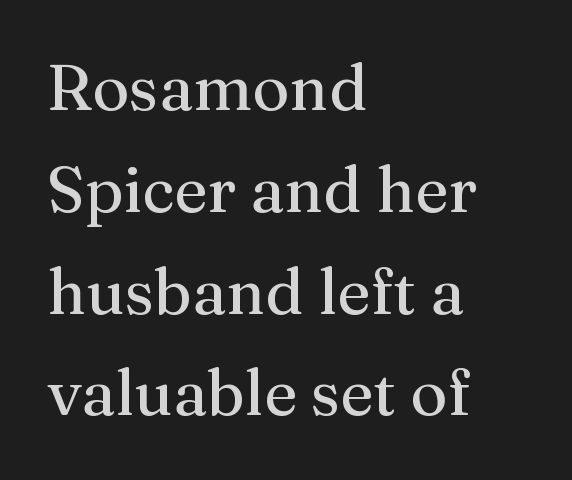
The image shows 64 px regular-weight serif type, upright; set left-aligned, normal line spacing (1.59x), normal letter spacing, not underlined; medium stroke contrast and a medium x-height.
